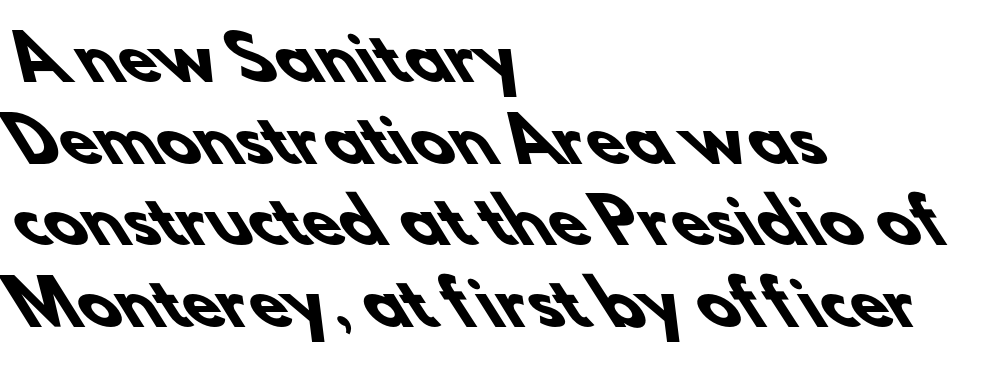
Q: Is the text bold? A: Yes.
Q: Is the typeface a serif or a sans-serif typeface? A: Sans-serif.
Q: Is the text underlined? A: No.
Q: How is the paragraph aligned? A: Left-aligned.
Q: Is the spacing between letters normal or unusually wide? A: Normal.
Q: Is the spacing between lines tight, normal or loose? A: Normal.
Q: Width (condensed, normal, or wide)? A: Normal.
Q: Stroke contrast? A: Low.
Q: x-height? A: Small.
Q: Monospaced? A: No.
